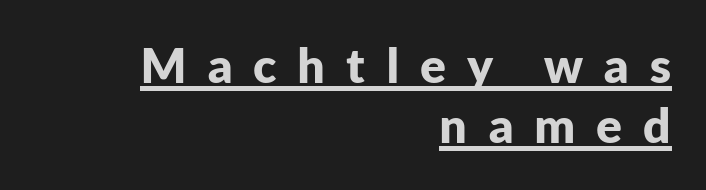
In terms of letterform style, serifs are entirely absent. Horizontally, the lines are justified to the trailing edge only. How would I describe the line gaps? Plain and ordinary. A dark, heavy texture on the line: the type is bold. Varying glyph widths throughout — classic text-font behaviour.
